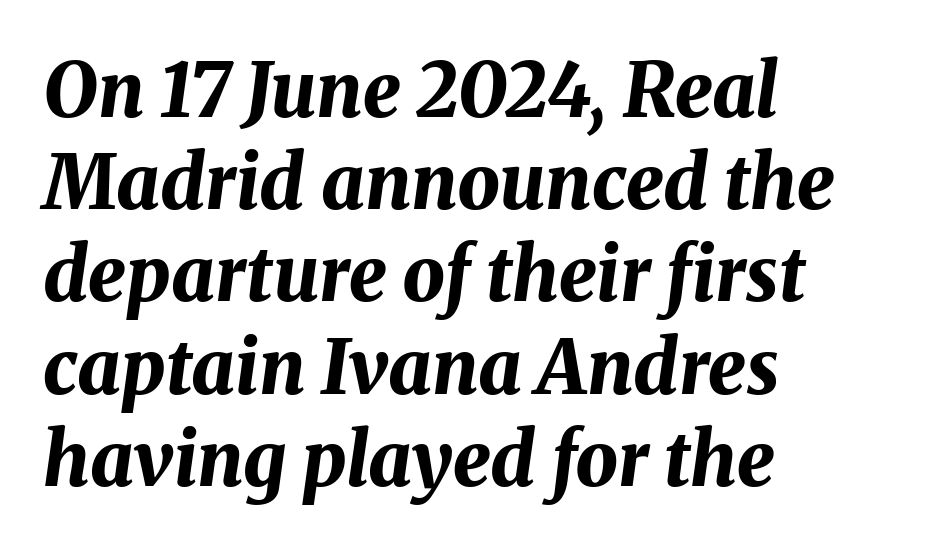
The image shows 75 px bold type, italic (leaning right); set left-aligned, line spacing 1.23x, normal letter spacing, not underlined; medium stroke contrast and a medium x-height.
